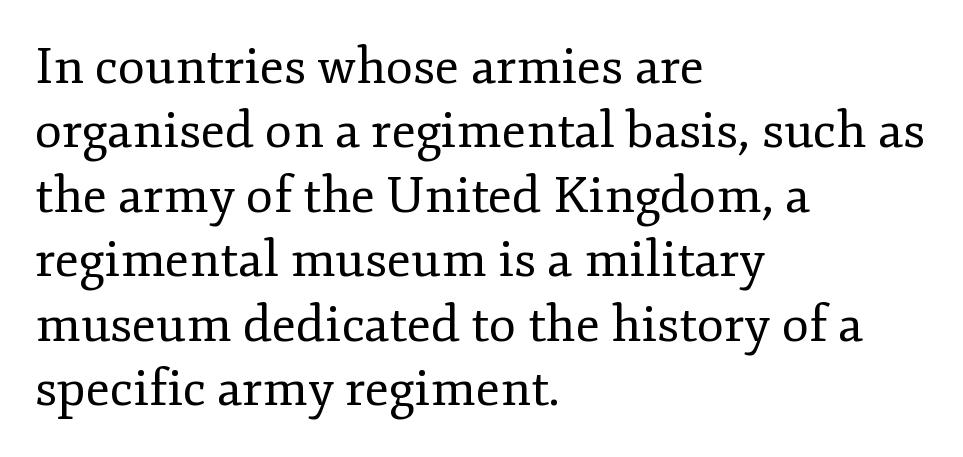
The image shows 50 px regular-weight serif type, upright; set left-aligned, normal line spacing (1.29x), normal letter spacing, not underlined; low stroke contrast and a small x-height.
